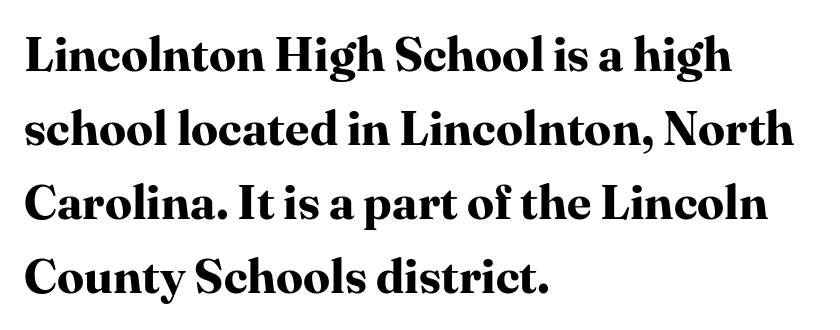
Strong, thick strokes mark this as bold type. A typesetter would call this zero additional tracking. Look at the bottom of the vertical strokes: they flare into serifs here. This block has exactly the height ordinary leading produces. The face used here is proportionally spaced, like ordinary book or web type.
